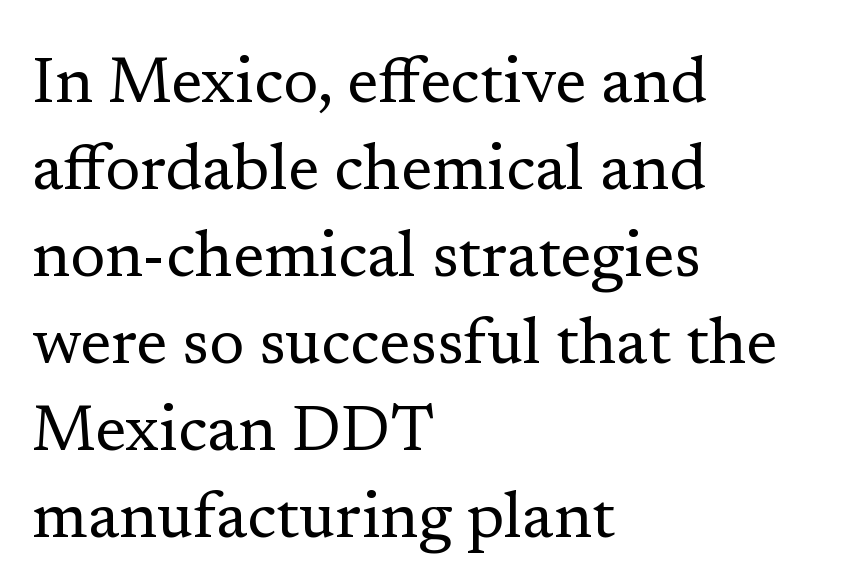
Look at the bottom of the vertical strokes: they flare into serifs here. If you measured baseline to baseline, you'd find a middling distance. A quiet, ordinary-to-light weight characterises the typeface. These lines are set flush left with a ragged right edge.
